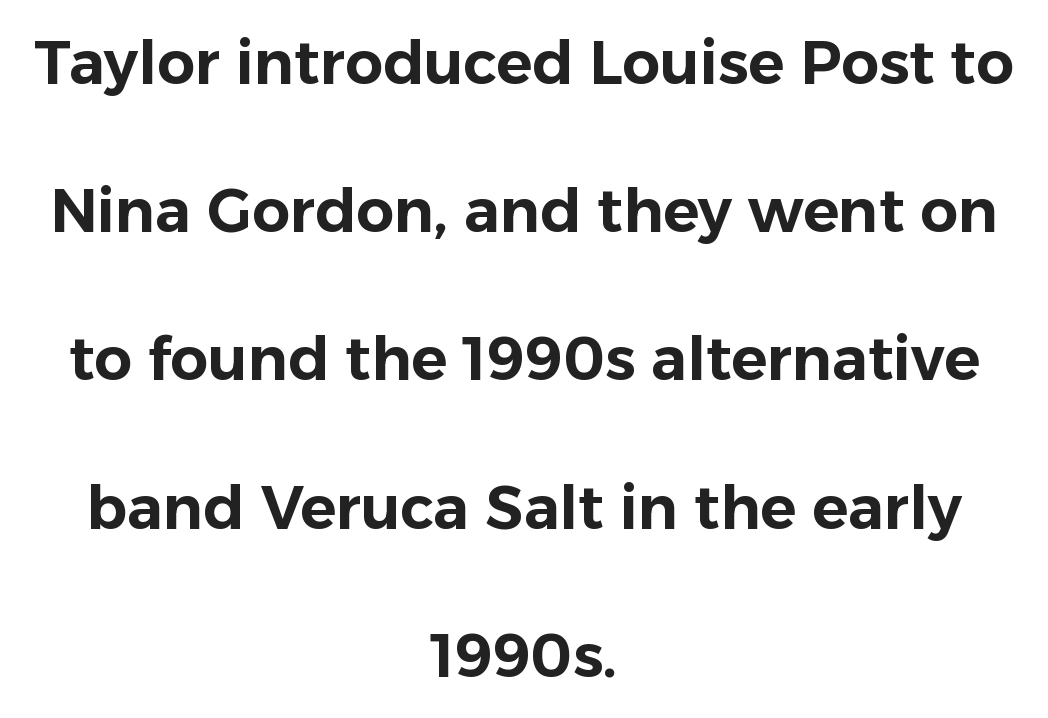
The image shows 60 px sans-serif type, upright; set centered, loose line spacing (2.47x), normal letter spacing, not underlined; low stroke contrast and a medium x-height.
